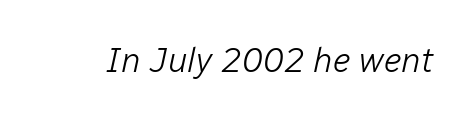
Each word holds together tightly as a unit, with standard inter-letter gaps. The letters advance in unequal steps, a hallmark of proportional type. Any mark beneath the type? The region is blank. The passage shown is not bold in any degree. Designer's note — italics engaged.
